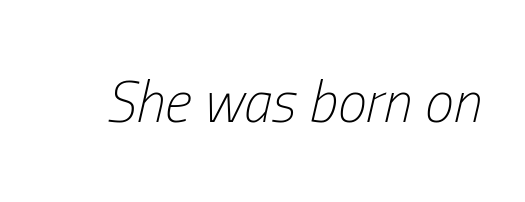
Q: Is the text bold? A: No.
Q: Is the text italic (slanted)? A: Yes, it leans right by about 13 degrees.
Q: Is the text underlined? A: No.
Q: Is the spacing between letters normal or unusually wide? A: Normal.
Q: Width (condensed, normal, or wide)? A: Condensed.
Q: Stroke contrast? A: Low.
Q: x-height? A: Medium.
Q: Monospaced? A: No.
